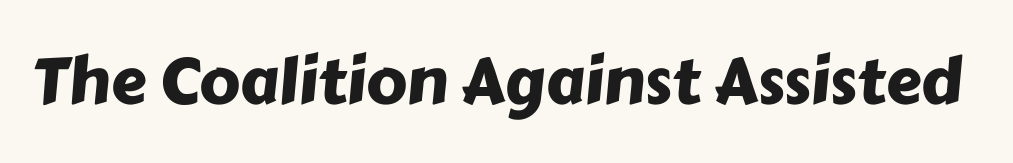
Q: Is the typeface a serif or a sans-serif typeface? A: Sans-serif.
Q: Is the text underlined? A: No.
Q: Is the spacing between letters normal or unusually wide? A: Normal.
Q: Width (condensed, normal, or wide)? A: Normal.
Q: Stroke contrast? A: Low.
Q: x-height? A: Medium.
Q: Monospaced? A: No.
